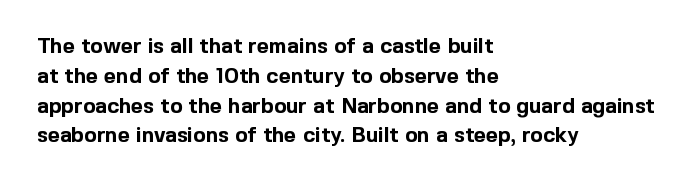
{"italic": "no", "bold": "yes", "underline": "no", "align": "left", "line_spacing": "normal", "line_spacing_ratio": 1.42, "letter_spacing": "normal", "letter_spacing_em": 0.0, "glyph_px": 21}
